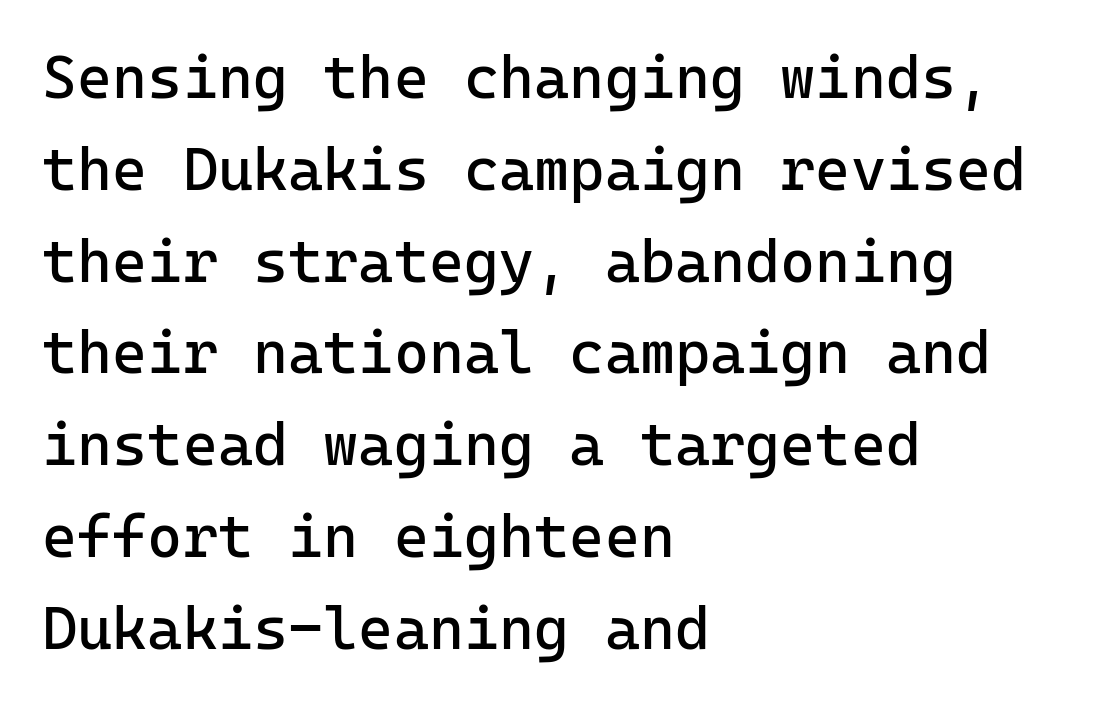
{"serif": "no", "italic": "no", "bold": "no", "weight": "regular", "width": "normal", "stroke_contrast": "low", "x_height": "medium", "underline": "no", "align": "left", "line_spacing": "normal", "line_spacing_ratio": 1.53, "letter_spacing": "normal", "letter_spacing_em": 0.0, "glyph_px": 60}
